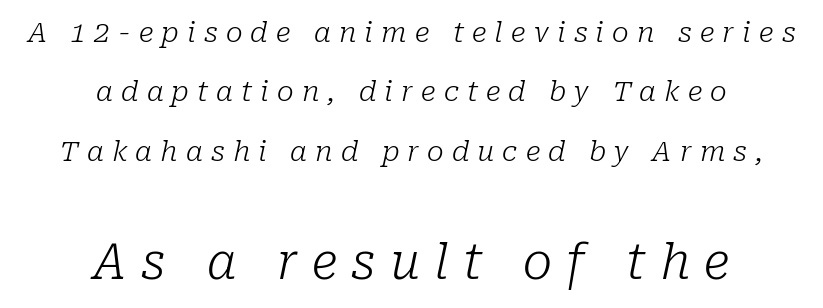
The cut favours lightness, reaching ordinary text weight at its darkest. The gaps between neighbouring characters are conspicuously large. One-word summary of the alignment: center. Character size in the trailing block exceeds that of the leading block. Quick note: underline off. When letters slant like this, we call the style italic.
